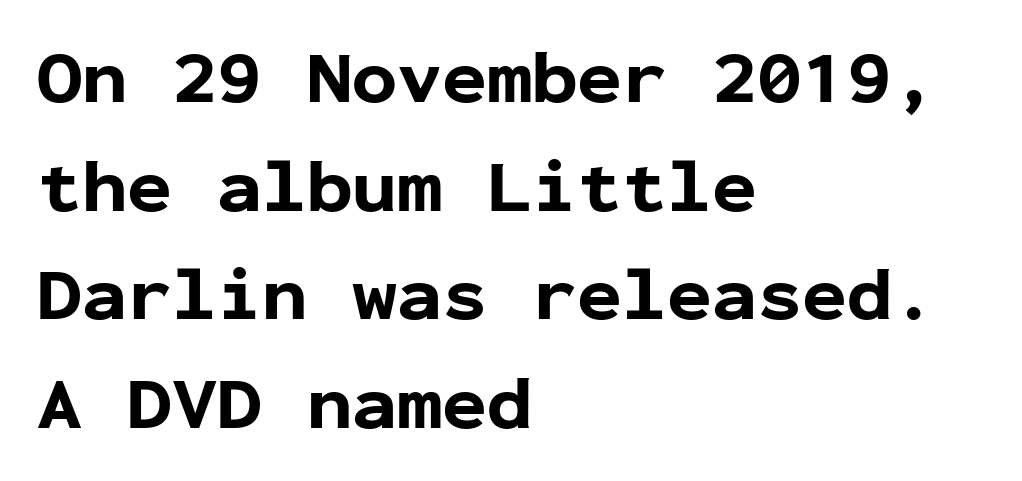
The image shows 75 px bold sans-serif type, upright, monospaced; set left-aligned, normal line spacing (1.45x), normal letter spacing, not underlined; low stroke contrast and a medium x-height.
